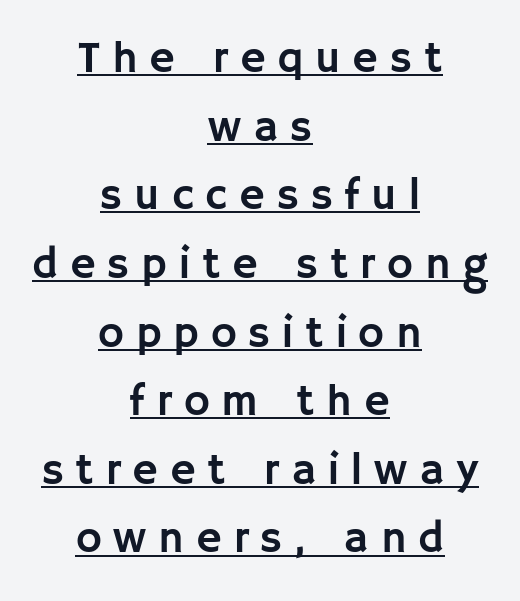
Varying glyph widths throughout — classic text-font behaviour. Is there any slant? The stems are plumb. The lines in this sample share a center point and differ in where they start and stop. Successive baselines arrive at the customary interval. The type is letterspaced generously, with wide tracking. What kind of face is this? One without serifs — a sans.
